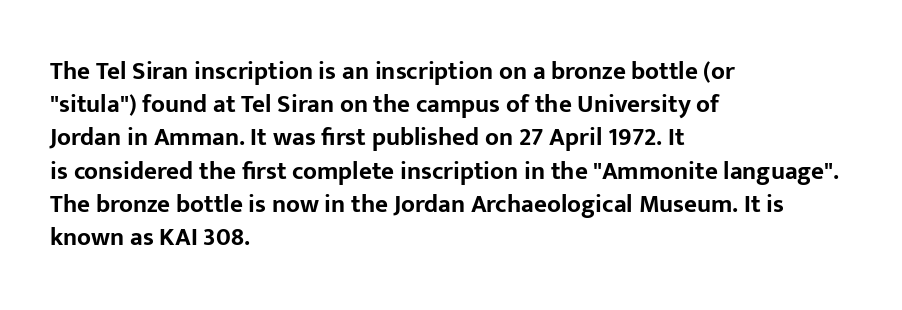
Q: Is the text bold? A: Yes.
Q: Is the text italic (slanted)? A: No, it is upright.
Q: Is the text underlined? A: No.
Q: How is the paragraph aligned? A: Left-aligned.
Q: Is the spacing between letters normal or unusually wide? A: Normal.
Q: Is the spacing between lines tight, normal or loose? A: Normal.
